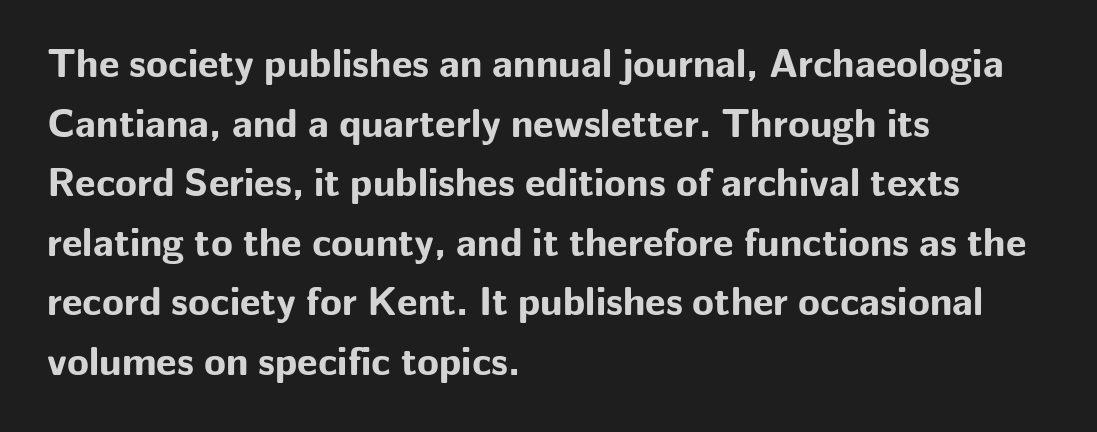
This sample uses a sans-serif face. Proportional: the letters do not fall into vertical columns. How would I describe the line gaps? Plain and ordinary. Rendered with straight, roman letterforms. Casual observation: everything's shoved over to the left.
